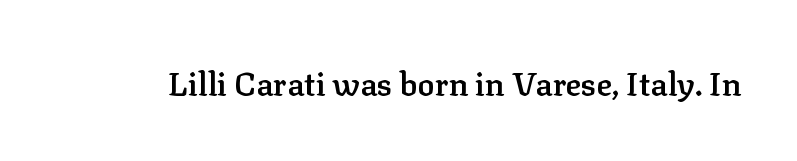
Q: Is the text bold? A: Semi-bold.
Q: Is the text italic (slanted)? A: No, it is upright.
Q: Is the typeface a serif or a sans-serif typeface? A: Serif.
Q: Is the text underlined? A: No.
Q: Is the spacing between letters normal or unusually wide? A: Normal.
Q: Width (condensed, normal, or wide)? A: Normal.
Q: Stroke contrast? A: Low.
Q: x-height? A: Medium.
Q: Monospaced? A: No.
